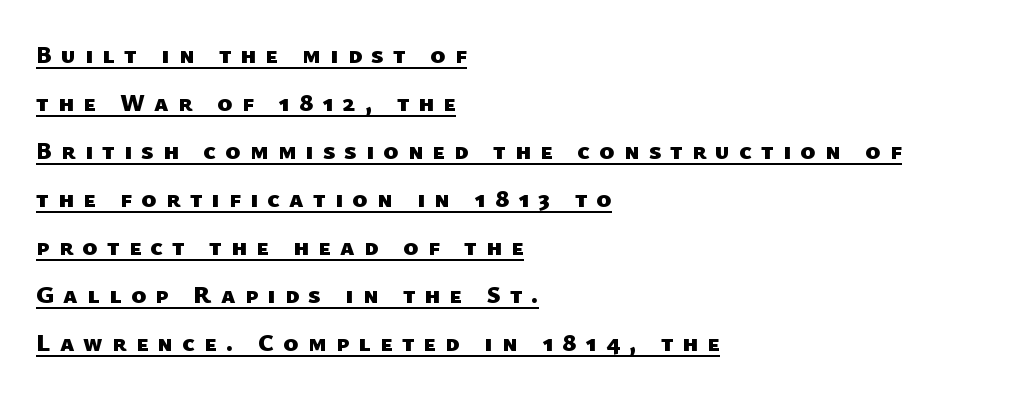
{"bold": "yes", "underline": "yes", "align": "left", "line_spacing": "loose", "line_spacing_ratio": 1.92, "letter_spacing": "wide", "letter_spacing_em": 0.37, "glyph_px": 25}
